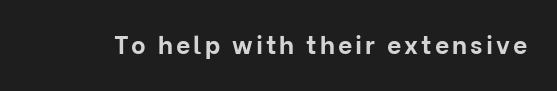
{"italic": "no", "bold": "yes", "underline": "no", "glyph_px": 25}
